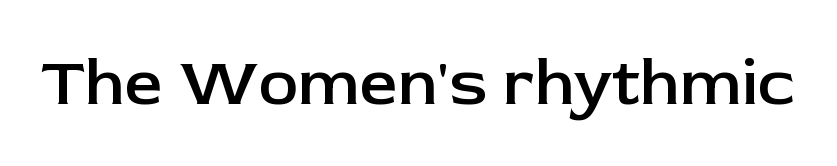
Q: Is the text bold? A: Semi-bold.
Q: Is the text italic (slanted)? A: No, it is upright.
Q: Is the typeface a serif or a sans-serif typeface? A: Sans-serif.
Q: Is the text underlined? A: No.
Q: Is the spacing between letters normal or unusually wide? A: Normal.
Q: Width (condensed, normal, or wide)? A: Normal.
Q: Stroke contrast? A: Low.
Q: x-height? A: Medium.
Q: Monospaced? A: No.
